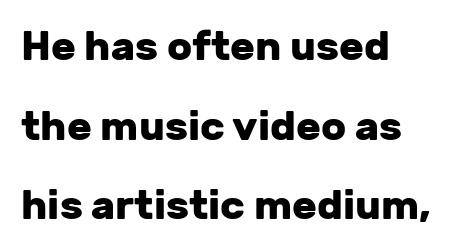
Honestly, the letter spacing is just normal — you wouldn't notice it. Is the type bold? Yes — the strokes are clearly thick and heavy. The space directly below the letters is spotless. All the whitespace from short lines collects on the right. Leading: increased. Nope, not italic — everything's standing straight.
